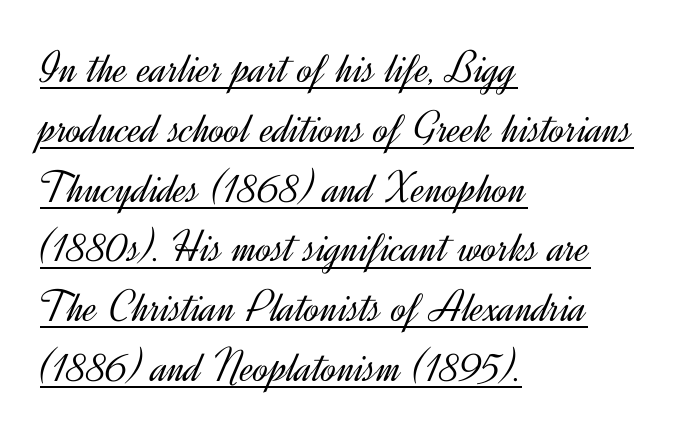
Line beginnings align vertically; line endings do not. The rows are spaced the way most documents space them. Nothing heavy about these letters — not bold at all. The rendering uses natural spacing where letterforms have individual widths. In terms of letterspacing, this is plain default setting.
